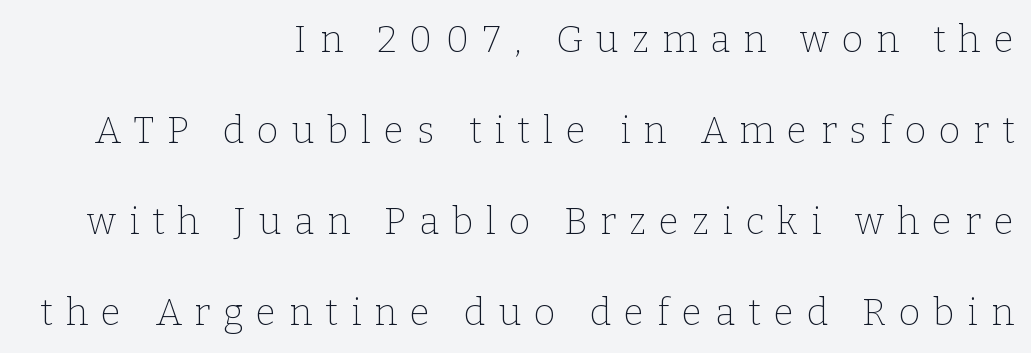
Decoration check: the copy has no underline. Unbolded letterforms with no extra heft. Spacing verdict: proportional, widths tailored to each character. This rendering uses right alignment, leaving the left contour irregular.
